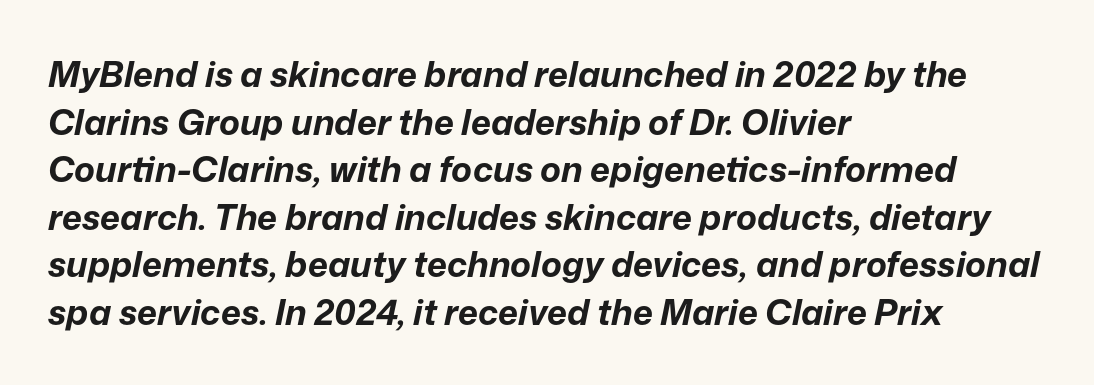
These lines sit exactly where default settings would place them. Alignment: flush left. The face used here is rendered with its standard letterfit. Honestly, there is no underline to notice here at all. The font is running at its bold setting. If you drew a line through each stem, it would be angled.
